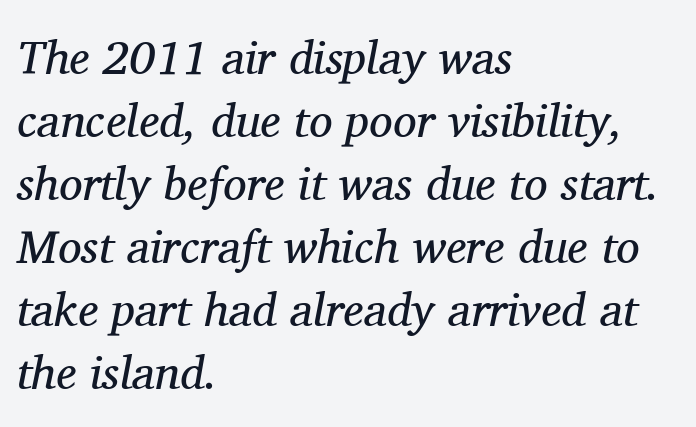
The weight tops out at a normal text grade. A typesetter would call this proportional, since set widths differ per character. Serifs: yes, visible at the terminals of the letterforms. Line beginnings align vertically; line endings do not. One glance says typical: line gaps are just what's usual. Lines of text with bare space underneath.
